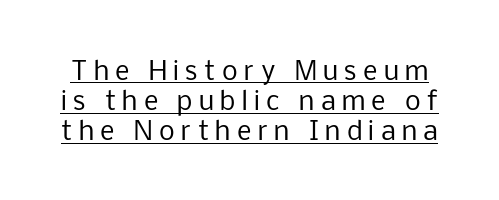
Q: Is the text bold? A: No.
Q: Is the text italic (slanted)? A: No, it is upright.
Q: Is the text underlined? A: Yes.
Q: Is the spacing between letters normal or unusually wide? A: Unusually wide.
